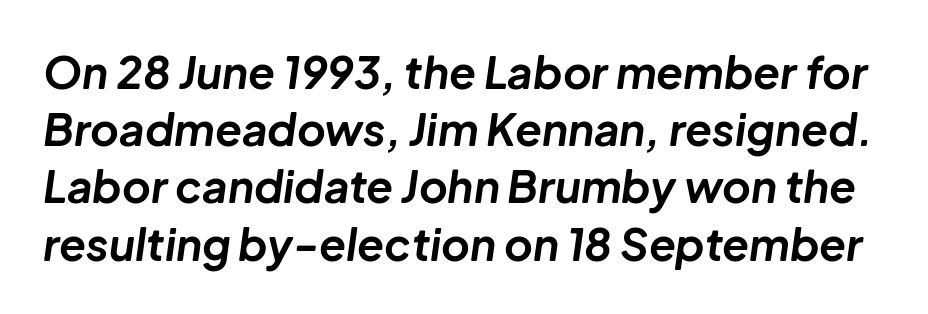
{"italic": "yes", "lean": "right", "slant_degrees": 8, "bold": "yes", "weight": "bold", "width": "normal", "stroke_contrast": "low", "x_height": "medium", "monospaced": "no", "underline": "no", "line_spacing": "normal", "line_spacing_ratio": 1.3, "letter_spacing": "normal", "letter_spacing_em": 0.0, "glyph_px": 44}
